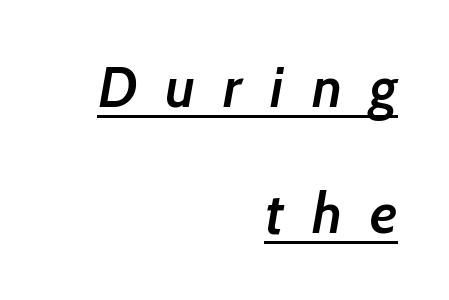
Q: Is the text bold? A: Semi-bold.
Q: Is the typeface a serif or a sans-serif typeface? A: Sans-serif.
Q: Is the text underlined? A: Yes.
Q: How is the paragraph aligned? A: Right-aligned.
Q: Is the spacing between letters normal or unusually wide? A: Unusually wide.
Q: Is the spacing between lines tight, normal or loose? A: Loose.
Q: Width (condensed, normal, or wide)? A: Normal.
Q: Stroke contrast? A: Low.
Q: x-height? A: Medium.
Q: Monospaced? A: No.
